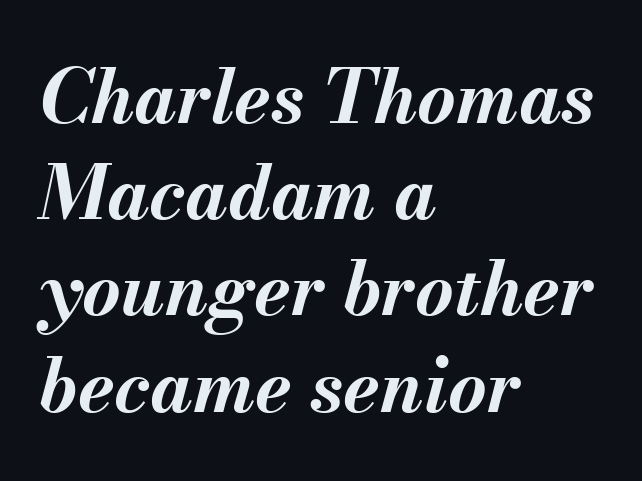
Q: Is the text bold? A: Yes.
Q: Is the text italic (slanted)? A: Yes, it leans right by about 13 degrees.
Q: Is the text underlined? A: No.
Q: How is the paragraph aligned? A: Left-aligned.
Q: Is the spacing between letters normal or unusually wide? A: Normal.
Q: Is the spacing between lines tight, normal or loose? A: Normal.
Q: Width (condensed, normal, or wide)? A: Normal.
Q: Stroke contrast? A: Medium.
Q: x-height? A: Small.
Q: Monospaced? A: No.
